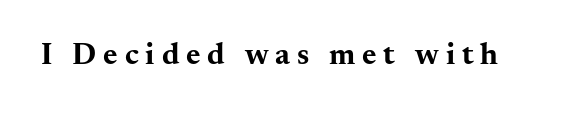
The image shows 31 px bold, wide serif type, upright; set unusually wide letter spacing (+0.22 em), not underlined; medium stroke contrast and a small x-height.
